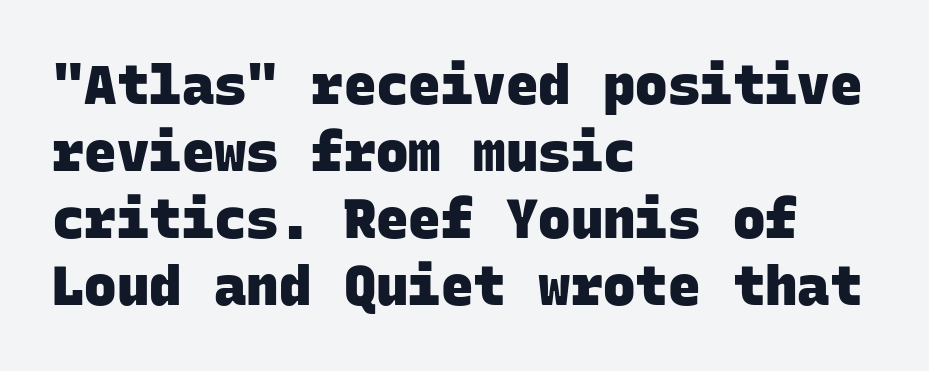
The image shows 54 px heavy sans-serif type, monospaced; set left-aligned, line spacing 1.24x, normal letter spacing, not underlined; low stroke contrast and a large x-height.
